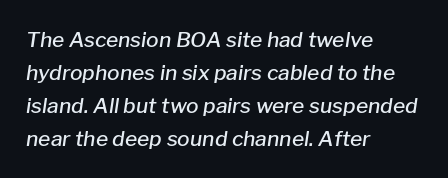
{"italic": "yes", "lean": "right", "slant_degrees": 8, "bold": "semi", "underline": "no", "align": "left", "line_spacing": "normal", "line_spacing_ratio": 1.57, "letter_spacing": "normal", "letter_spacing_em": 0.0, "glyph_px": 21}
